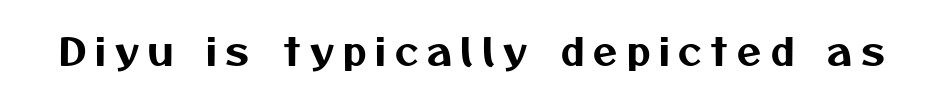
The image shows 39 px sans-serif type; set unusually wide letter spacing (+0.23 em), not underlined; medium stroke contrast and a medium x-height.
